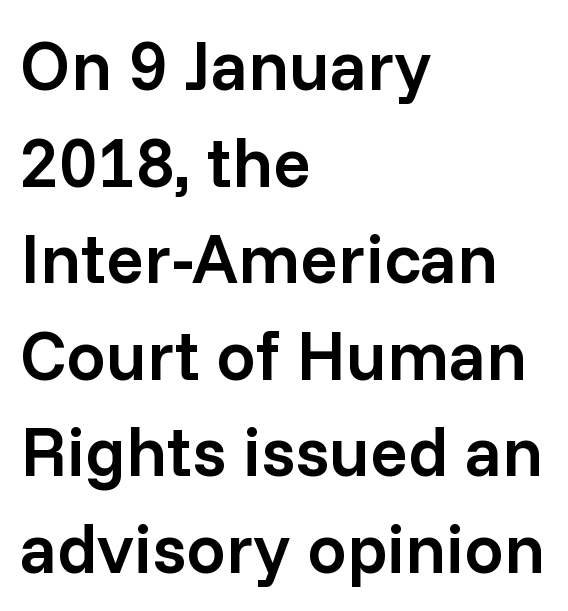
{"serif": "no", "italic": "no", "bold": "semi", "weight": "semibold", "width": "normal", "stroke_contrast": "low", "x_height": "medium", "monospaced": "no", "underline": "no", "align": "left", "line_spacing": "normal", "line_spacing_ratio": 1.38, "letter_spacing": "normal", "letter_spacing_em": 0.0, "glyph_px": 70}
